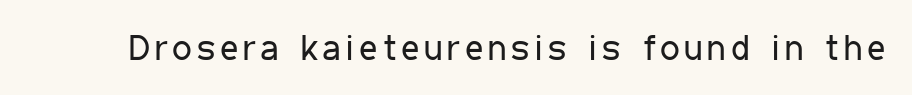
Q: Is the text bold? A: No.
Q: Is the text italic (slanted)? A: No, it is upright.
Q: Is the typeface a serif or a sans-serif typeface? A: Sans-serif.
Q: Is the text underlined? A: No.
Q: Width (condensed, normal, or wide)? A: Condensed.
Q: Stroke contrast? A: Low.
Q: x-height? A: Medium.
Q: Monospaced? A: No.
